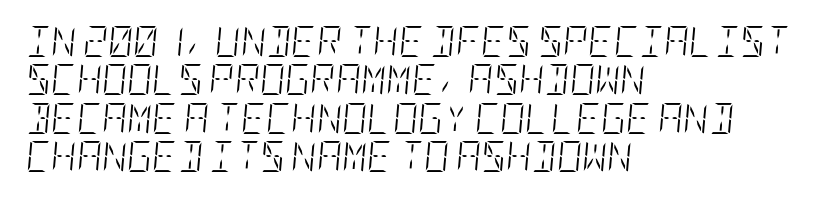
Q: Is the text bold? A: No.
Q: Is the text italic (slanted)? A: Yes, it leans right by about 5 degrees.
Q: Is the text underlined? A: No.
Q: How is the paragraph aligned? A: Left-aligned.
Q: Is the spacing between letters normal or unusually wide? A: Normal.
Q: Width (condensed, normal, or wide)? A: Condensed.
Q: Stroke contrast? A: Low.
Q: x-height? A: Large.
